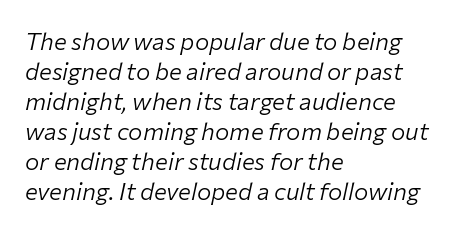
The image shows 24 px text type, italic (leaning right); set left-aligned, normal line spacing (1.25x), normal letter spacing, not underlined.
